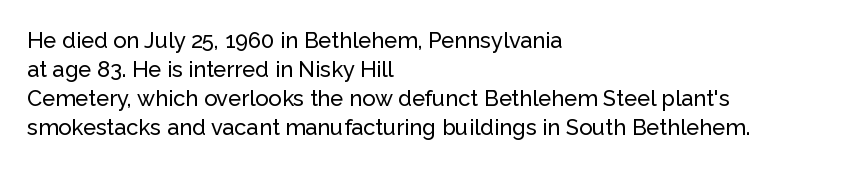
The image shows 22 px text type, upright; set left-aligned, normal line spacing (1.32x), normal letter spacing, not underlined.
